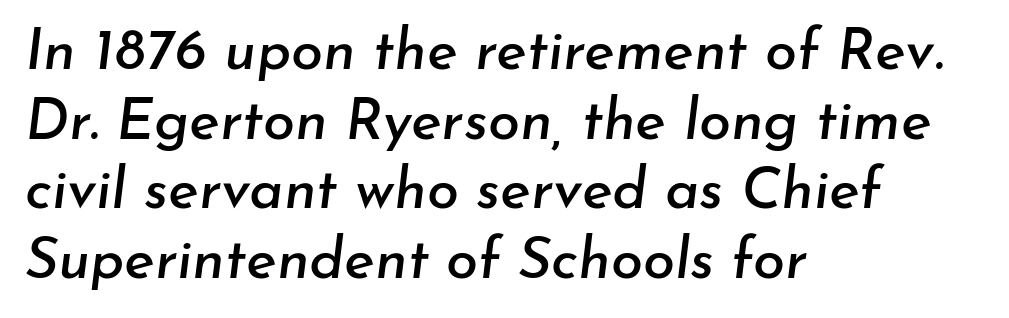
Q: Is the text italic (slanted)? A: Yes, it leans right by about 7 degrees.
Q: Is the text underlined? A: No.
Q: How is the paragraph aligned? A: Left-aligned.
Q: Is the spacing between letters normal or unusually wide? A: Normal.
Q: Width (condensed, normal, or wide)? A: Normal.
Q: Stroke contrast? A: Low.
Q: x-height? A: Small.
Q: Monospaced? A: No.
